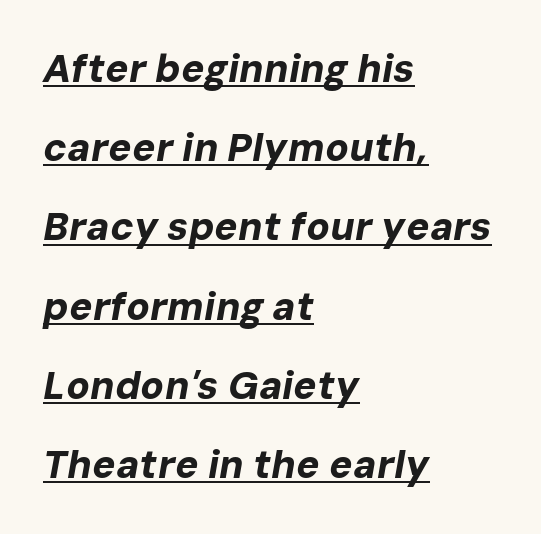
Q: Is the text bold? A: Yes.
Q: Is the text italic (slanted)? A: Yes, it leans right by about 10 degrees.
Q: Is the text underlined? A: Yes.
Q: How is the paragraph aligned? A: Left-aligned.
Q: Is the spacing between letters normal or unusually wide? A: Normal.
Q: Is the spacing between lines tight, normal or loose? A: Loose.
Q: Width (condensed, normal, or wide)? A: Normal.
Q: Stroke contrast? A: Low.
Q: x-height? A: Medium.
Q: Monospaced? A: No.
